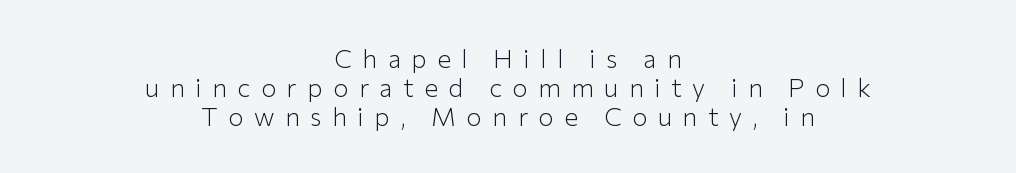
The image shows 26 px text type, upright; set centered, tight line spacing (1.11x), unusually wide letter spacing (+0.4 em), not underlined.
